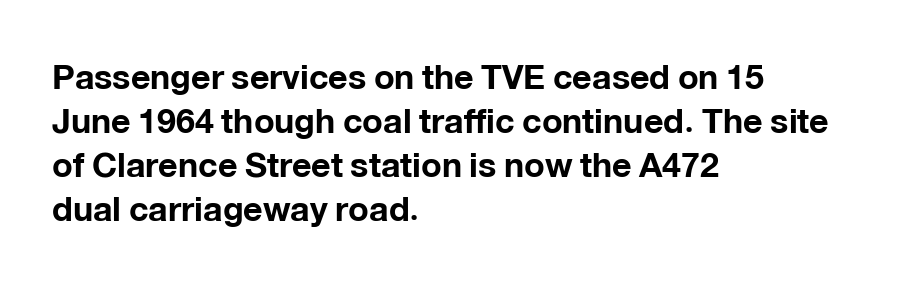
The lettering holds an erect, upright posture throughout. Typesetter's note: full bold, strokes at maximum text heaviness. A student would call this left alignment; a typographer would say flush left, rag right. Do the characters align in a grid? No, the font is proportional. Students, observe: this is what conventionally led text looks like.
